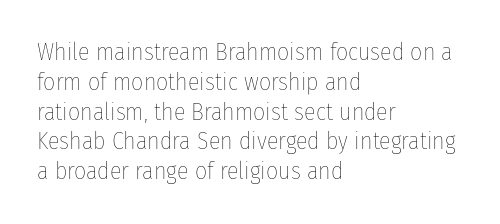
The image shows 24 px text type, upright; set left-aligned, line spacing 1.24x, normal letter spacing, not underlined.
